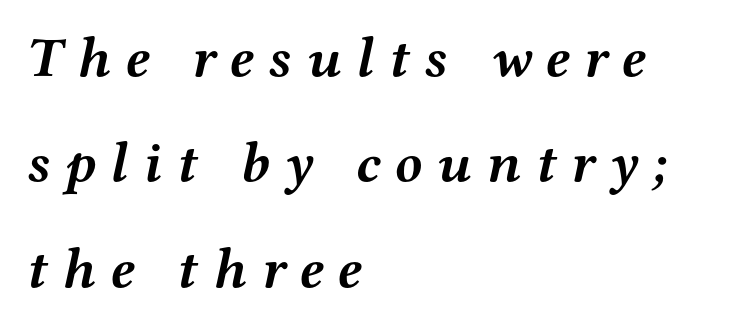
The image shows 56 px semibold, wide serif type, italic (leaning right); set left-aligned, line spacing 1.88x, unusually wide letter spacing (+0.26 em), not underlined; medium stroke contrast and a medium x-height.
